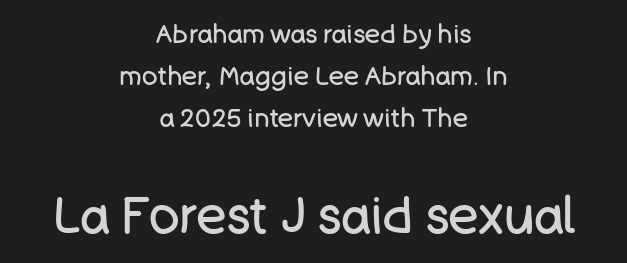
{"serif": "no", "italic": "no", "bold": "no", "weight": "regular", "width": "normal", "stroke_contrast": "low", "x_height": "large", "monospaced": "no", "underline": "no", "align": "center", "line_spacing": "normal", "line_spacing_ratio": 1.61, "letter_spacing": "normal", "letter_spacing_em": 0.0, "larger_block": "second", "size_ratio": 1.96, "glyph_px": 51}
